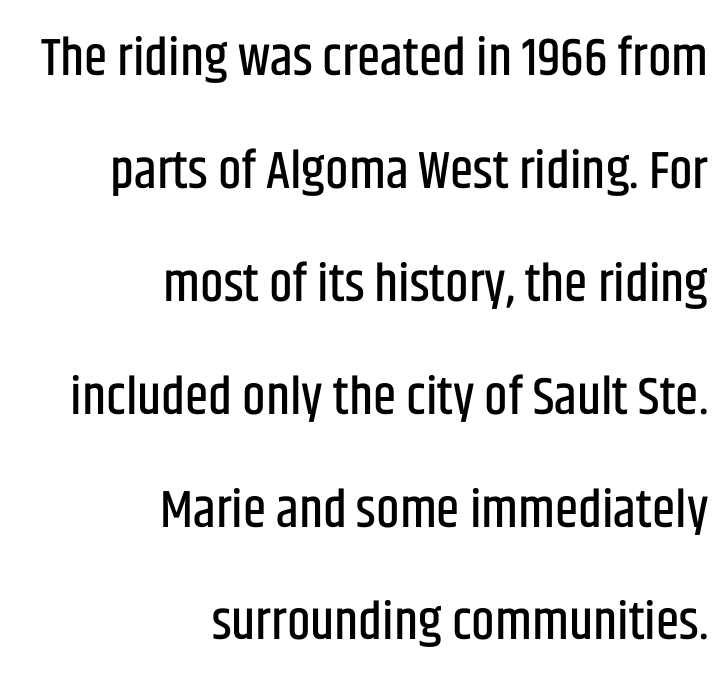
The image shows 53 px condensed sans-serif type, upright; set right-aligned, loose line spacing (2.13x), normal letter spacing, not underlined; low stroke contrast and a large x-height.
